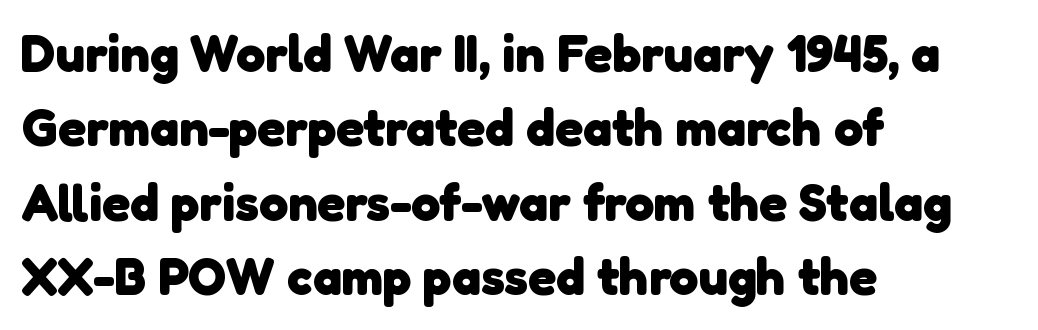
{"serif": "no", "bold": "yes", "weight": "heavy", "width": "normal", "stroke_contrast": "low", "x_height": "medium", "monospaced": "no", "underline": "no", "align": "left", "line_spacing": "normal", "line_spacing_ratio": 1.43, "letter_spacing": "normal", "letter_spacing_em": 0.0, "glyph_px": 52}
